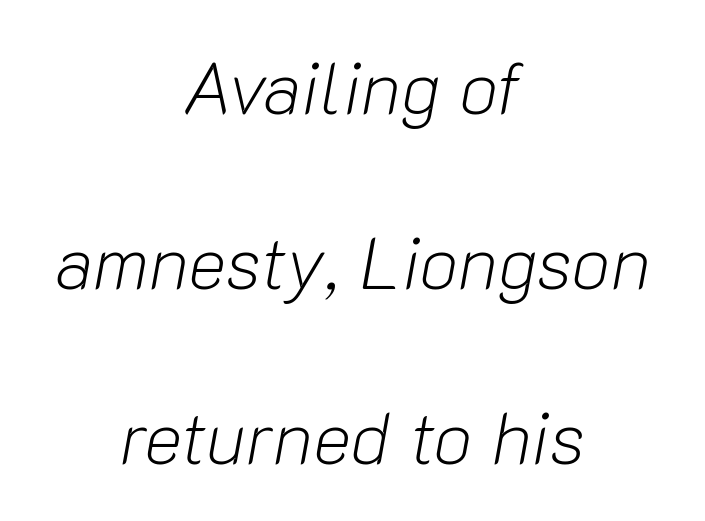
The image shows 73 px light type, italic (leaning right); set centered, loose line spacing (2.4x), normal letter spacing, not underlined; low stroke contrast and a medium x-height.
